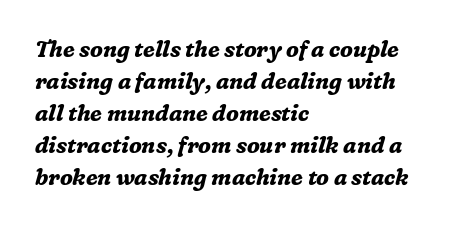
{"italic": "yes", "lean": "right", "slant_degrees": 16, "bold": "yes", "underline": "no", "align": "left", "line_spacing": "normal", "line_spacing_ratio": 1.45, "letter_spacing": "normal", "letter_spacing_em": 0.0, "glyph_px": 22}
